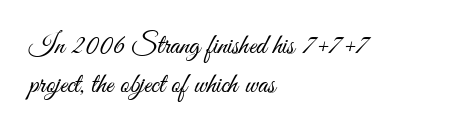
Q: Is the text bold? A: No.
Q: Is the text italic (slanted)? A: Yes.
Q: Is the typeface a serif or a sans-serif typeface? A: Sans-serif.
Q: Is the text underlined? A: No.
Q: How is the paragraph aligned? A: Left-aligned.
Q: Is the spacing between letters normal or unusually wide? A: Normal.
Q: Is the spacing between lines tight, normal or loose? A: Normal.
Q: Width (condensed, normal, or wide)? A: Condensed.
Q: Stroke contrast? A: Medium.
Q: x-height? A: Small.
Q: Monospaced? A: No.
